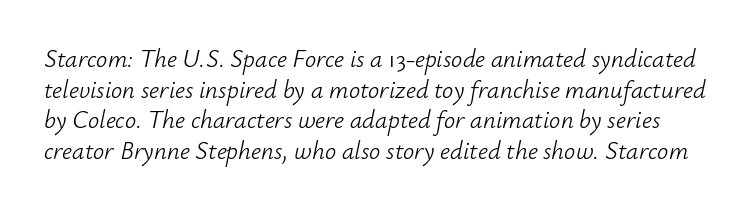
The image shows 25 px text type, italic (leaning right); set line spacing 1.23x, normal letter spacing, not underlined.
